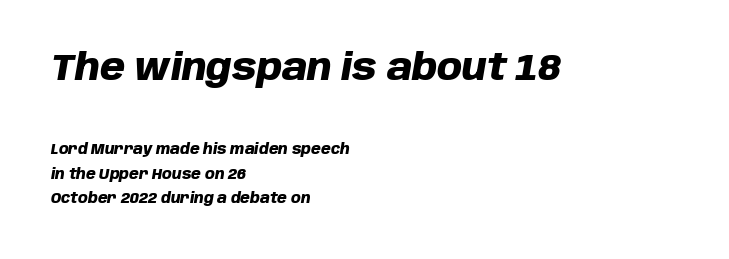
Q: Is the text bold? A: Yes.
Q: Is the text italic (slanted)? A: Yes, it leans right by about 10 degrees.
Q: Is the text underlined? A: No.
Q: How is the paragraph aligned? A: Left-aligned.
Q: Is the spacing between letters normal or unusually wide? A: Normal.
Q: Which block of text is set in a larger size, the first (top) or the second (bottom)? A: The first (top) one.
Q: Width (condensed, normal, or wide)? A: Normal.
Q: Stroke contrast? A: Low.
Q: x-height? A: Large.
Q: Monospaced? A: No.
